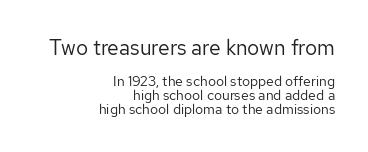
Q: Is the text bold? A: No.
Q: Is the text italic (slanted)? A: No, it is upright.
Q: Is the text underlined? A: No.
Q: How is the paragraph aligned? A: Right-aligned.
Q: Is the spacing between letters normal or unusually wide? A: Normal.
Q: Is the spacing between lines tight, normal or loose? A: Tight.
Q: Which block of text is set in a larger size, the first (top) or the second (bottom)? A: The first (top) one.
